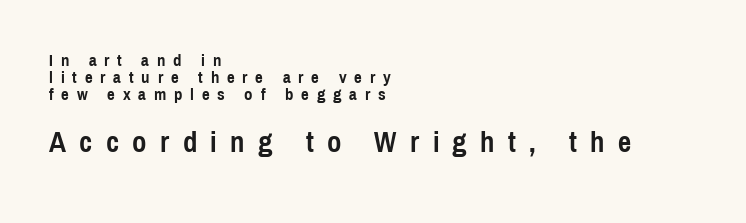
{"serif": "no", "italic": "no", "bold": "yes", "weight": "semibold", "width": "condensed", "x_height": "medium", "monospaced": "no", "underline": "no", "align": "left", "line_spacing": "tight", "line_spacing_ratio": 0.99, "letter_spacing": "wide", "letter_spacing_em": 0.46, "larger_block": "second", "size_ratio": 1.71, "glyph_px": 29}
